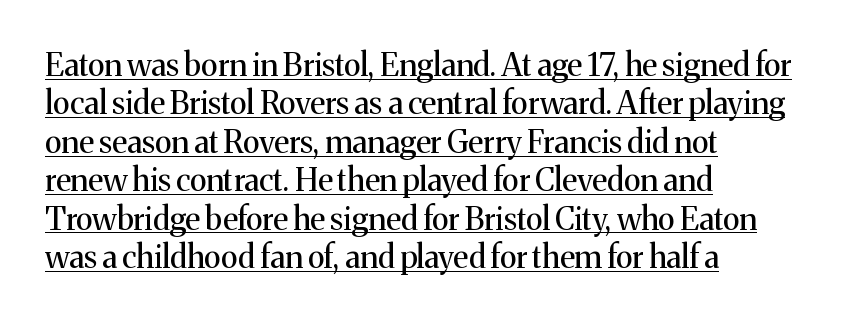
{"serif": "yes", "italic": "no", "bold": "no", "weight": "regular", "width": "normal", "stroke_contrast": "medium", "x_height": "medium", "monospaced": "no", "underline": "yes", "align": "left", "line_spacing_ratio": 1.24, "letter_spacing": "normal", "letter_spacing_em": 0.0, "glyph_px": 31}
